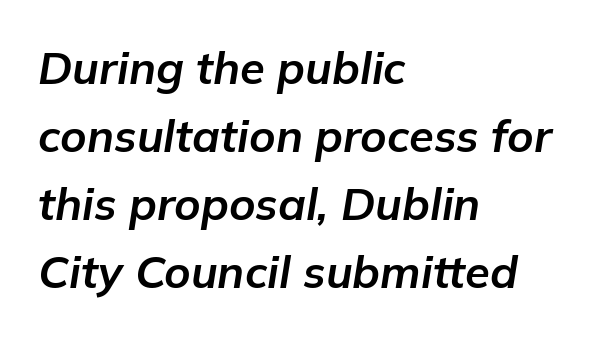
The image shows 45 px bold type, italic (leaning right); set left-aligned, normal line spacing (1.51x), normal letter spacing, not underlined; low stroke contrast and a medium x-height.
